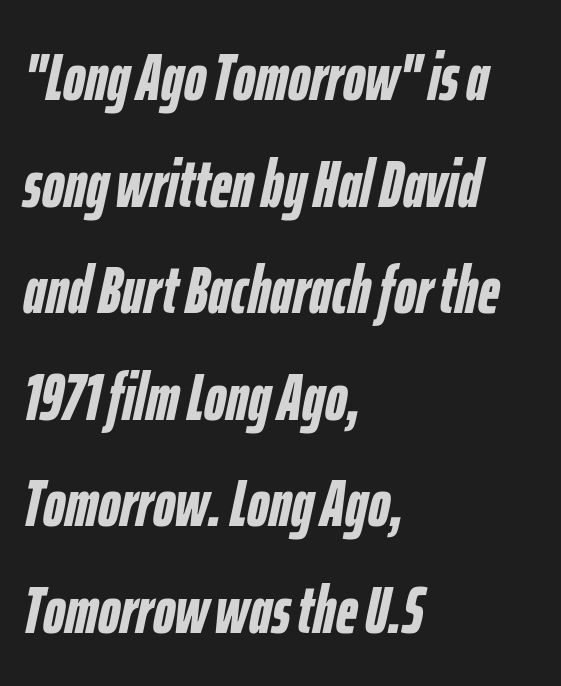
Regular leading. Casual observation: everything's shoved over to the left. No extra tracking has been applied to these lines. The rendering uses a bold face; every stroke is thick and dark. Any mark beneath the type? The region is blank.
